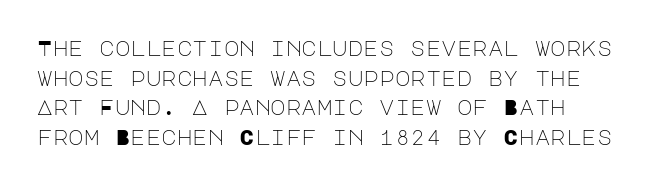
Quick note: underline off. Do the letters lean? They stand straight. The text block is weighted toward the left margin, trailing off unevenly rightward. This rendering leaves character spacing at its baseline value. Vertical spacing — default.
